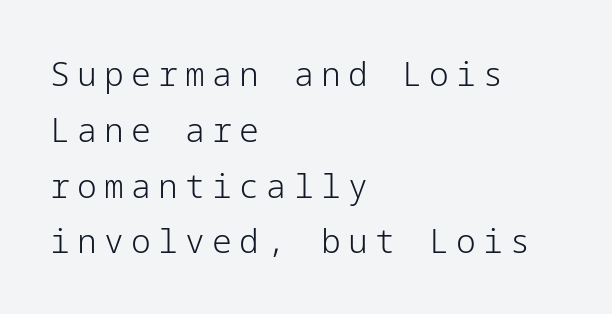
These glyphs show unthickened strokes, regular width or finer. The designer left line spacing at the default. Vertical strokes here are truly vertical. Observe the wide spacing: letters keep a clear distance from each other.
